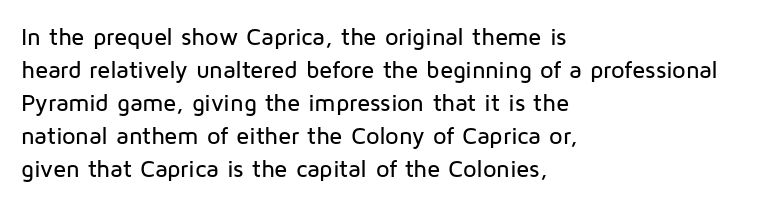
Q: Is the text italic (slanted)? A: No, it is upright.
Q: Is the text underlined? A: No.
Q: How is the paragraph aligned? A: Left-aligned.
Q: Is the spacing between letters normal or unusually wide? A: Normal.
Q: Is the spacing between lines tight, normal or loose? A: Normal.
